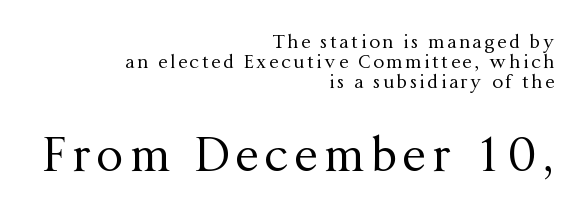
Q: Is the text bold? A: No.
Q: Is the text italic (slanted)? A: No, it is upright.
Q: Is the typeface a serif or a sans-serif typeface? A: Serif.
Q: Is the text underlined? A: No.
Q: How is the paragraph aligned? A: Right-aligned.
Q: Is the spacing between lines tight, normal or loose? A: Tight.
Q: Which block of text is set in a larger size, the first (top) or the second (bottom)? A: The second (bottom) one.
Q: Width (condensed, normal, or wide)? A: Normal.
Q: Stroke contrast? A: Medium.
Q: x-height? A: Medium.
Q: Monospaced? A: No.
